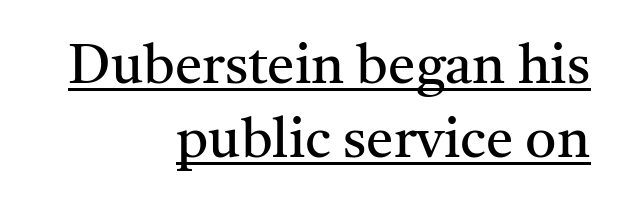
Q: Is the text bold? A: No.
Q: Is the text italic (slanted)? A: No, it is upright.
Q: Is the typeface a serif or a sans-serif typeface? A: Serif.
Q: Is the text underlined? A: Yes.
Q: How is the paragraph aligned? A: Right-aligned.
Q: Is the spacing between letters normal or unusually wide? A: Normal.
Q: Is the spacing between lines tight, normal or loose? A: Normal.
Q: Width (condensed, normal, or wide)? A: Normal.
Q: Stroke contrast? A: Medium.
Q: x-height? A: Medium.
Q: Monospaced? A: No.
